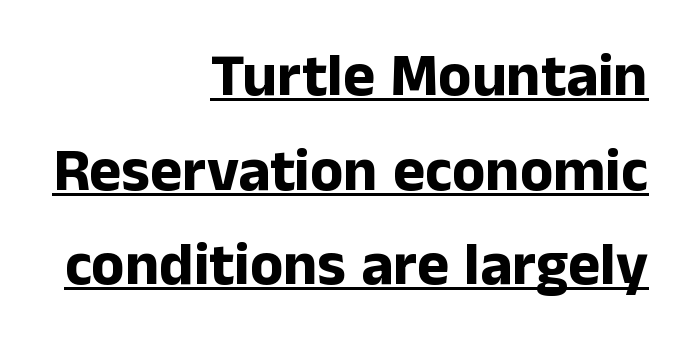
The rendering uses natural spacing where letterforms have individual widths. Observe the ordinary spacing: letters are neighbours, not strangers. Baseline-to-baseline distance is the conventional proportion of letter height. Nope, no serifs anywhere on these letters. Typesetter's note: full bold, strokes at maximum text heaviness.
